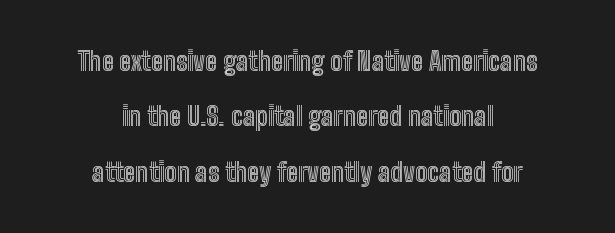
This sample uses plain, unmodified letter spacing. Line starts and ends both wander, symmetrically. Line spacing here is loose. The foot of each line stays bare and open.
